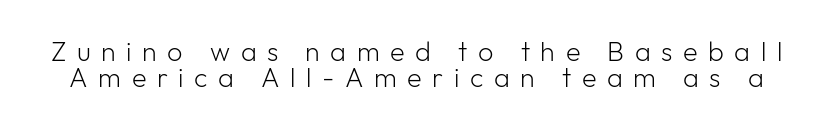
The image shows 27 px text type, upright; set tight line spacing (0.97x), unusually wide letter spacing (+0.39 em), not underlined.
